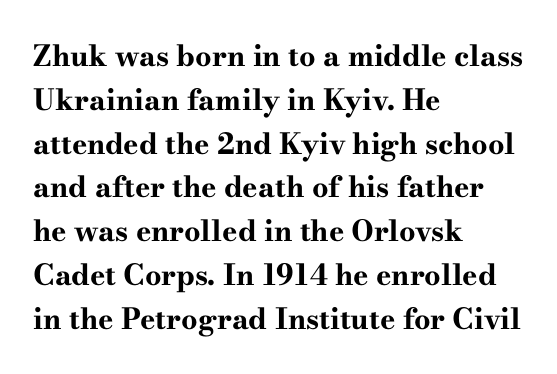
{"serif": "yes", "italic": "no", "bold": "yes", "weight": "bold", "width": "wide", "stroke_contrast": "high", "x_height": "small", "monospaced": "no", "underline": "no", "align": "left", "line_spacing": "normal", "line_spacing_ratio": 1.51, "letter_spacing": "normal", "letter_spacing_em": 0.0, "glyph_px": 29}
